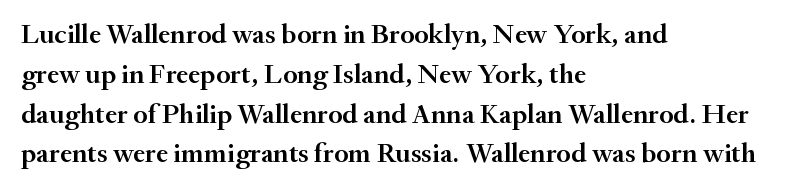
Q: Is the text bold? A: Semi-bold.
Q: Is the text italic (slanted)? A: No, it is upright.
Q: Is the typeface a serif or a sans-serif typeface? A: Serif.
Q: Is the text underlined? A: No.
Q: How is the paragraph aligned? A: Left-aligned.
Q: Is the spacing between letters normal or unusually wide? A: Normal.
Q: Is the spacing between lines tight, normal or loose? A: Normal.
Q: Width (condensed, normal, or wide)? A: Normal.
Q: Stroke contrast? A: Medium.
Q: x-height? A: Small.
Q: Monospaced? A: No.
